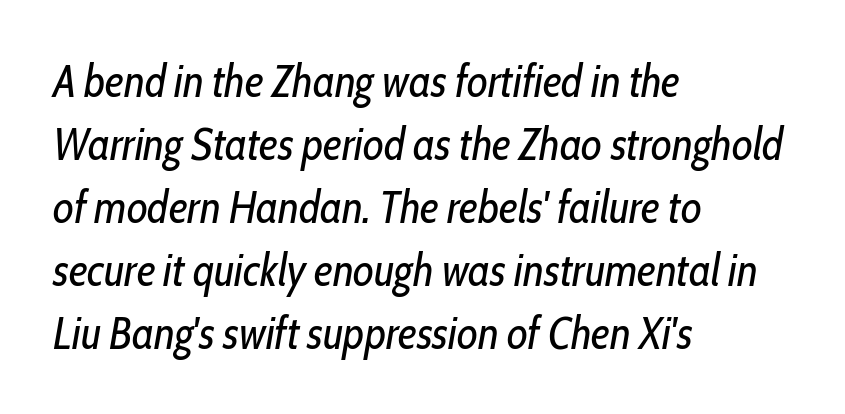
Teacher's note: observe the even left margin — that is flush-left alignment. Regarding leading, the lines here are spaced in the standard way. No extra tracking has been applied to these lines. The characters are drawn with everyday or finer stroke widths. Here the designer chose a conventional face with non-uniform glyph widths.
